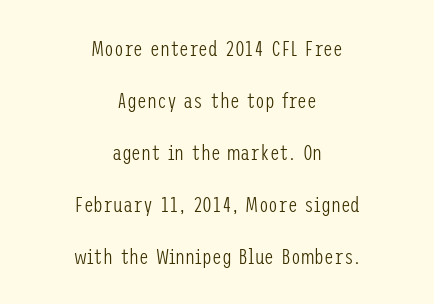
{"italic": "no", "bold": "no", "underline": "no", "align": "center", "line_spacing": "loose", "line_spacing_ratio": 2.36, "letter_spacing": "normal", "letter_spacing_em": 0.0, "glyph_px": 22}
